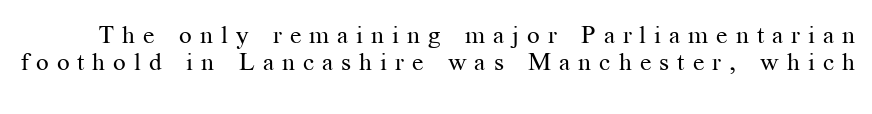
The image shows 25 px text type, upright; set tight line spacing (1.09x), unusually wide letter spacing (+0.32 em), not underlined.
